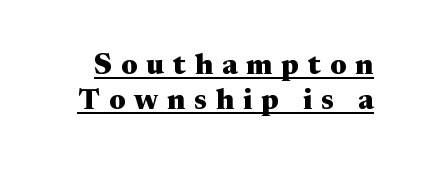
{"serif": "yes", "italic": "no", "bold": "yes", "weight": "heavy", "width": "wide", "stroke_contrast": "medium", "x_height": "medium", "monospaced": "no", "underline": "yes", "line_spacing_ratio": 1.2, "letter_spacing": "wide", "letter_spacing_em": 0.31, "glyph_px": 29}
